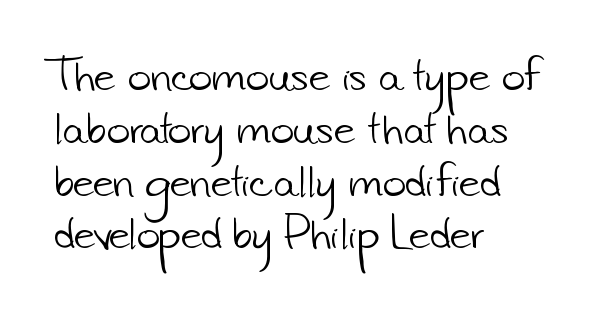
Q: Is the text bold? A: No.
Q: Is the typeface a serif or a sans-serif typeface? A: Sans-serif.
Q: Is the text underlined? A: No.
Q: How is the paragraph aligned? A: Left-aligned.
Q: Is the spacing between letters normal or unusually wide? A: Normal.
Q: Is the spacing between lines tight, normal or loose? A: Normal.
Q: Width (condensed, normal, or wide)? A: Normal.
Q: Stroke contrast? A: Low.
Q: x-height? A: Small.
Q: Monospaced? A: No.
